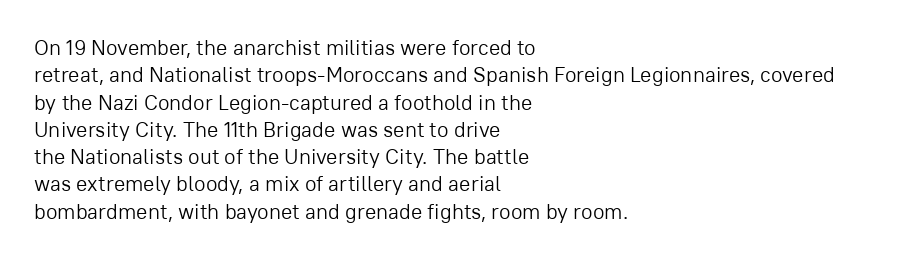
Reading down the block, your eye returns to a fixed left position each line. The weight tops out at a normal text grade. Interline gaps are of average width in this sample. The letters sit at their default tracking, neither squeezed nor spread.
